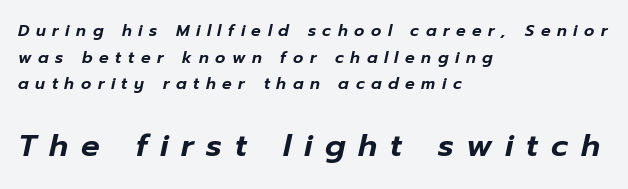
The image shows 31 px text type, italic (leaning right); set left-aligned, normal line spacing (1.66x), unusually wide letter spacing (+0.41 em), not underlined; the second (bottom) block is 1.94x larger; low stroke contrast and a medium x-height.
